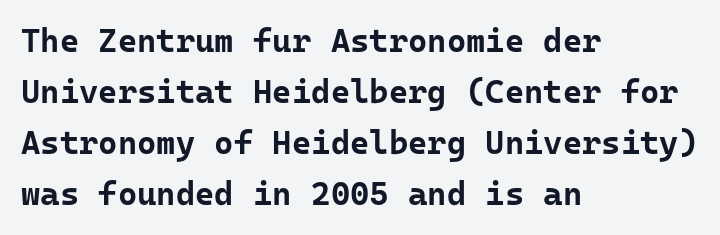
{"serif": "no", "italic": "no", "bold": "yes", "weight": "bold", "width": "normal", "stroke_contrast": "low", "x_height": "medium", "underline": "no", "align": "left", "line_spacing": "normal", "line_spacing_ratio": 1.55, "letter_spacing": "normal", "letter_spacing_em": 0.0, "glyph_px": 33}
